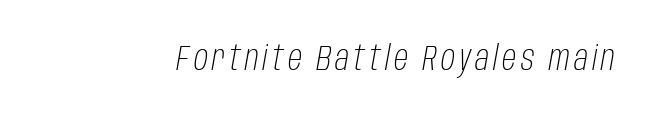
Each row of text sits above clean, open space. The letterforms sit at book weight or below. An italicized treatment has been applied to the whole sample. Here the designer chose a conventional face with non-uniform glyph widths.
